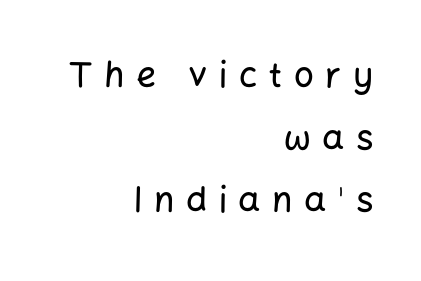
Q: Is the text italic (slanted)? A: No, it is upright.
Q: Is the typeface a serif or a sans-serif typeface? A: Sans-serif.
Q: Is the text underlined? A: No.
Q: How is the paragraph aligned? A: Right-aligned.
Q: Is the spacing between letters normal or unusually wide? A: Unusually wide.
Q: Width (condensed, normal, or wide)? A: Normal.
Q: Stroke contrast? A: Low.
Q: x-height? A: Medium.
Q: Monospaced? A: No.
